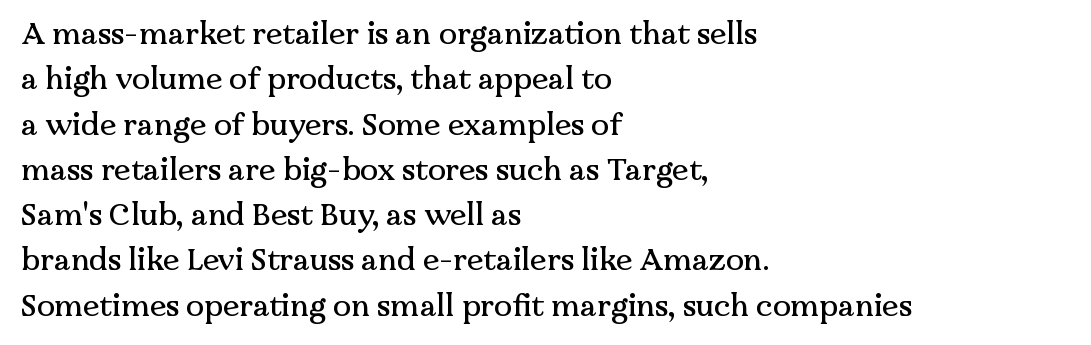
{"serif": "yes", "italic": "no", "width": "normal", "stroke_contrast": "medium", "x_height": "medium", "monospaced": "no", "underline": "no", "align": "left", "line_spacing": "normal", "line_spacing_ratio": 1.51, "letter_spacing": "normal", "letter_spacing_em": 0.0, "glyph_px": 30}
